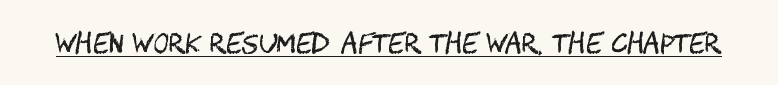
Short note: letters normally spaced. Is this a heavy cut? Hardly; it is regular or lighter. This sample uses an upright cut, with every glyph sitting square on the baseline. Is there an underline? Yes — a line sits under the letters.
